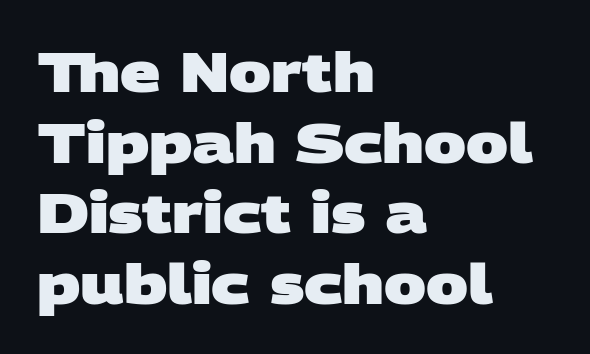
{"serif": "no", "bold": "yes", "weight": "heavy", "width": "wide", "stroke_contrast": "low", "x_height": "large", "monospaced": "no", "underline": "no", "align": "left", "line_spacing": "normal", "line_spacing_ratio": 1.26, "letter_spacing": "normal", "letter_spacing_em": 0.0, "glyph_px": 56}
